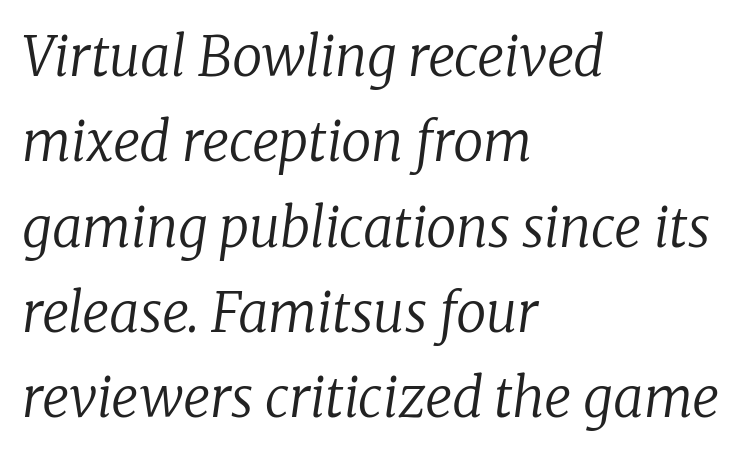
{"serif": "yes", "italic": "yes", "lean": "right", "slant_degrees": 8, "bold": "no", "weight": "regular", "width": "normal", "stroke_contrast": "low", "x_height": "medium", "monospaced": "no", "underline": "no", "align": "left", "line_spacing": "normal", "line_spacing_ratio": 1.58, "letter_spacing": "normal", "letter_spacing_em": 0.0, "glyph_px": 54}
